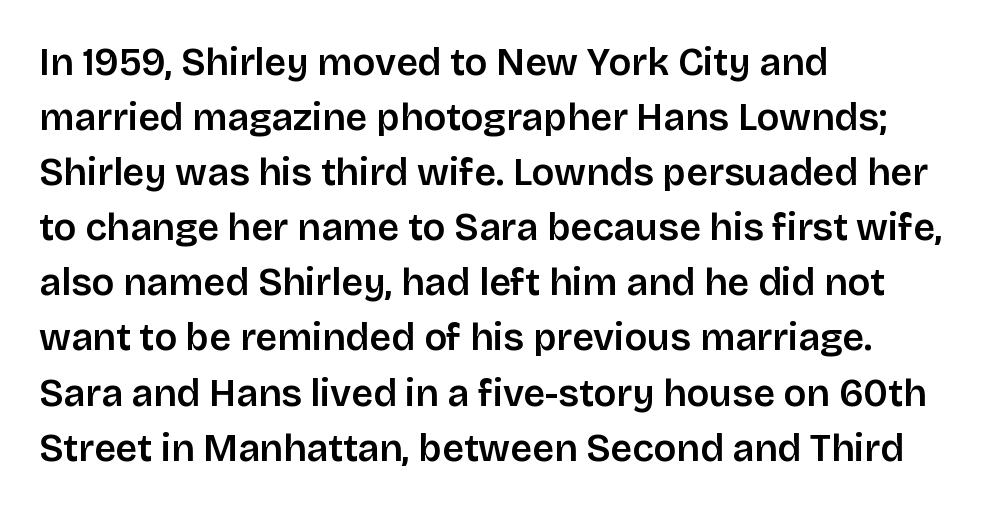
{"serif": "no", "italic": "no", "width": "normal", "stroke_contrast": "low", "x_height": "large", "monospaced": "no", "underline": "no", "align": "left", "line_spacing": "normal", "line_spacing_ratio": 1.45, "letter_spacing": "normal", "letter_spacing_em": 0.0, "glyph_px": 38}
